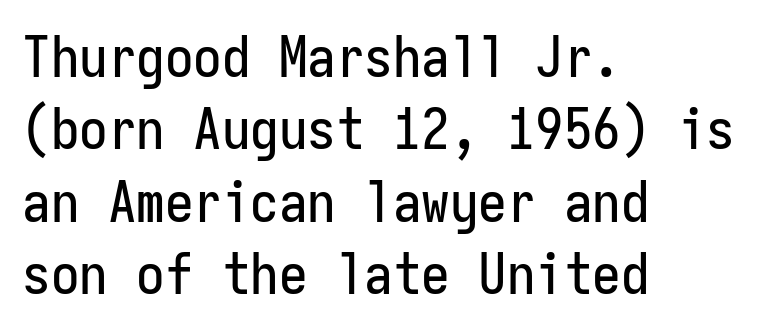
The image shows 57 px condensed sans-serif type, upright, monospaced; set left-aligned, normal line spacing (1.27x), normal letter spacing, not underlined; low stroke contrast and a medium x-height.
